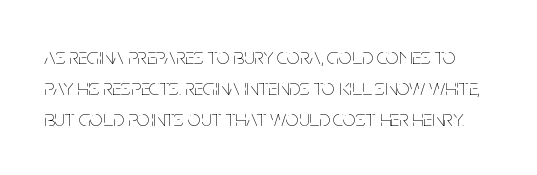
The image shows 23 px text type, upright; set normal line spacing (1.35x), normal letter spacing, not underlined.
